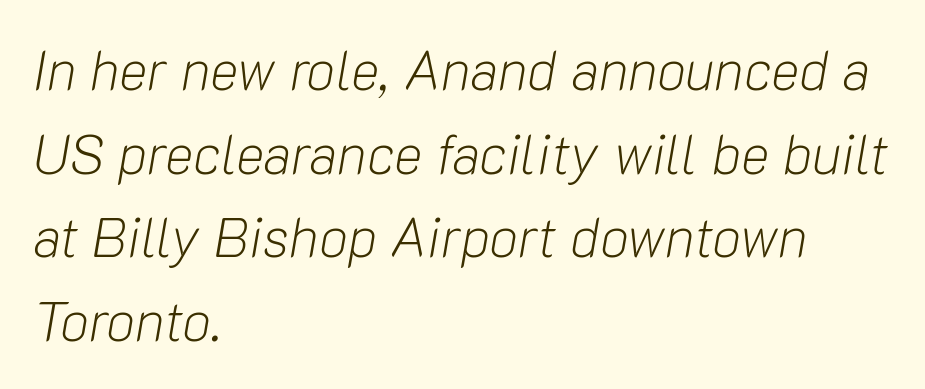
The image shows 54 px light type, italic (leaning right); set left-aligned, normal line spacing (1.55x), normal letter spacing, not underlined; low stroke contrast and a medium x-height.
